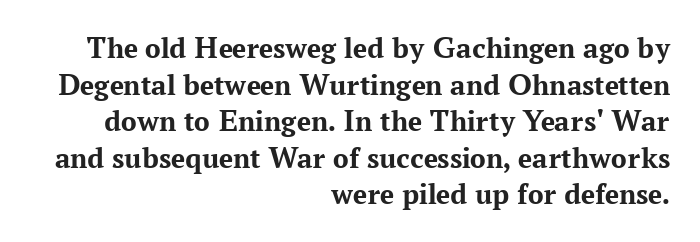
{"serif": "yes", "italic": "no", "bold": "yes", "weight": "bold", "width": "normal", "stroke_contrast": "medium", "x_height": "medium", "monospaced": "no", "underline": "no", "align": "right", "line_spacing_ratio": 1.18, "letter_spacing": "normal", "letter_spacing_em": 0.0, "glyph_px": 31}
